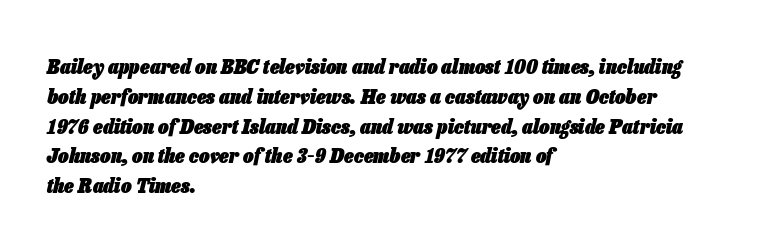
{"italic": "yes", "lean": "right", "slant_degrees": 13, "bold": "yes", "underline": "no", "align": "left", "line_spacing": "normal", "line_spacing_ratio": 1.42, "letter_spacing": "normal", "letter_spacing_em": 0.0, "glyph_px": 21}
